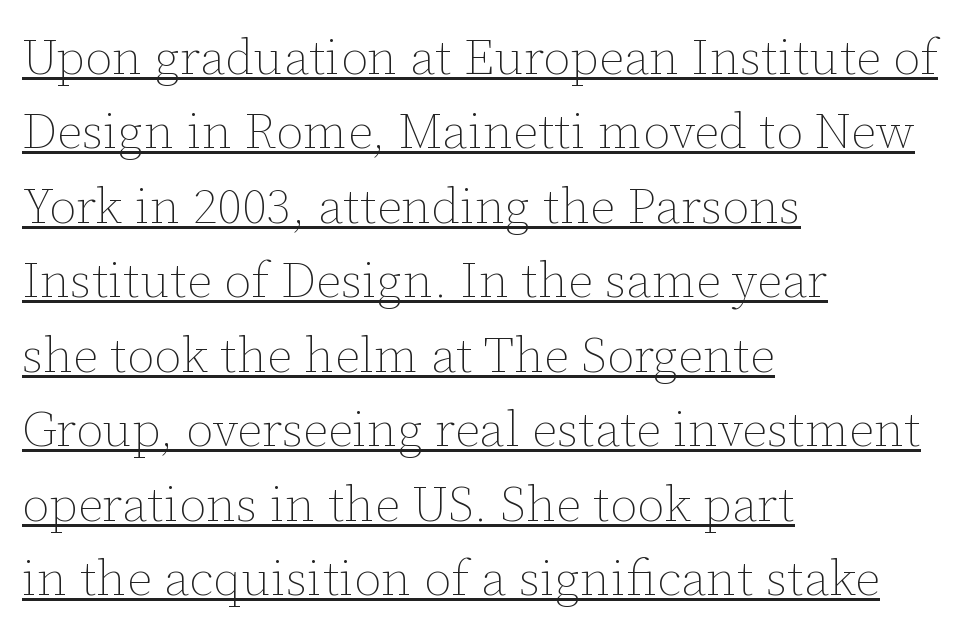
The image shows 50 px thin type, upright; set left-aligned, normal line spacing (1.49x), normal letter spacing, underlined; low stroke contrast and a medium x-height.
